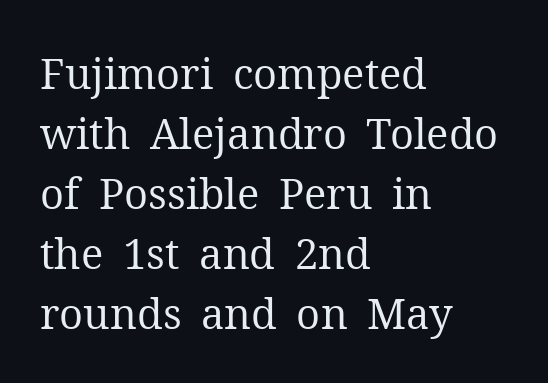
Q: Is the text bold? A: No.
Q: Is the text italic (slanted)? A: No, it is upright.
Q: Is the typeface a serif or a sans-serif typeface? A: Serif.
Q: Is the text underlined? A: No.
Q: How is the paragraph aligned? A: Left-aligned.
Q: Is the spacing between letters normal or unusually wide? A: Normal.
Q: Is the spacing between lines tight, normal or loose? A: Normal.
Q: Width (condensed, normal, or wide)? A: Normal.
Q: Stroke contrast? A: Medium.
Q: x-height? A: Medium.
Q: Monospaced? A: No.
